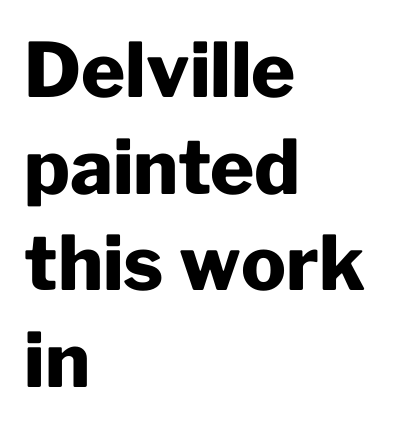
Q: Is the text bold? A: Yes.
Q: Is the text italic (slanted)? A: No, it is upright.
Q: Is the typeface a serif or a sans-serif typeface? A: Sans-serif.
Q: Is the text underlined? A: No.
Q: How is the paragraph aligned? A: Left-aligned.
Q: Is the spacing between letters normal or unusually wide? A: Normal.
Q: Is the spacing between lines tight, normal or loose? A: Normal.
Q: Width (condensed, normal, or wide)? A: Normal.
Q: Stroke contrast? A: Low.
Q: x-height? A: Medium.
Q: Monospaced? A: No.
